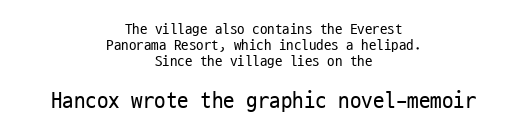
A centered setting, common on invitations and titles, is used for this passage. Compared with a typical body face, this is equally light or lighter still. Compared with typical body copy, the letter spacing here is the same. Descenders are the only things crossing below the line.
